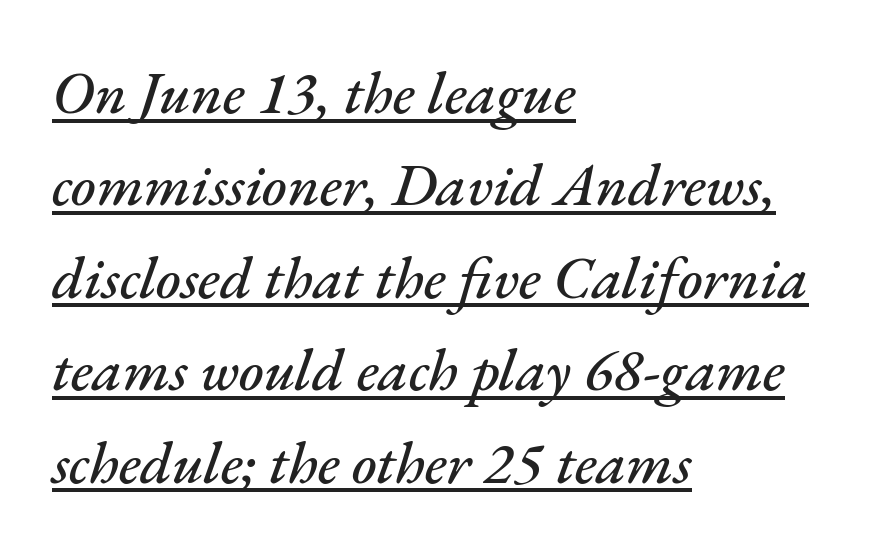
The image shows 60 px text type, italic (leaning right); set left-aligned, normal line spacing (1.54x), normal letter spacing, underlined; medium stroke contrast and a small x-height.
